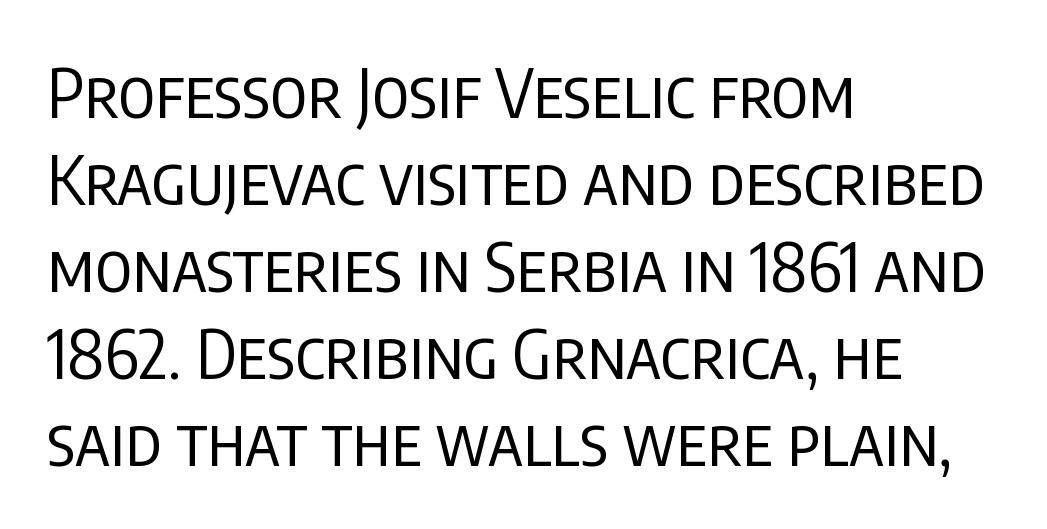
Do the letters lean? They stand straight. This sample has the flowing, uneven cadence of proportional lettering. Compared with typical body copy, the letter spacing here is the same. The lines are quadded left. Interline gaps are of average width in this sample.
